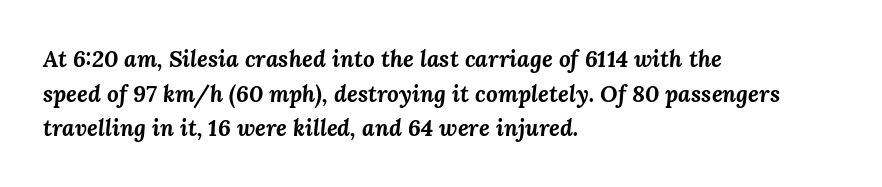
{"italic": "yes", "lean": "right", "slant_degrees": 3, "bold": "yes", "underline": "no", "align": "left", "line_spacing": "normal", "line_spacing_ratio": 1.51, "letter_spacing": "normal", "letter_spacing_em": 0.0, "glyph_px": 23}
